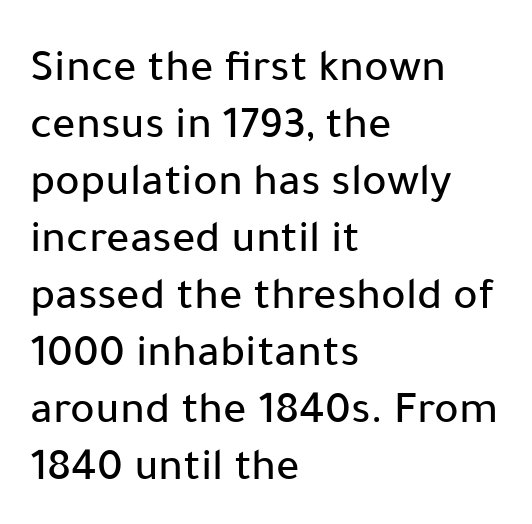
{"serif": "no", "italic": "no", "width": "normal", "stroke_contrast": "low", "x_height": "medium", "monospaced": "no", "underline": "no", "align": "left", "line_spacing_ratio": 1.24, "letter_spacing": "normal", "letter_spacing_em": 0.0, "glyph_px": 46}
